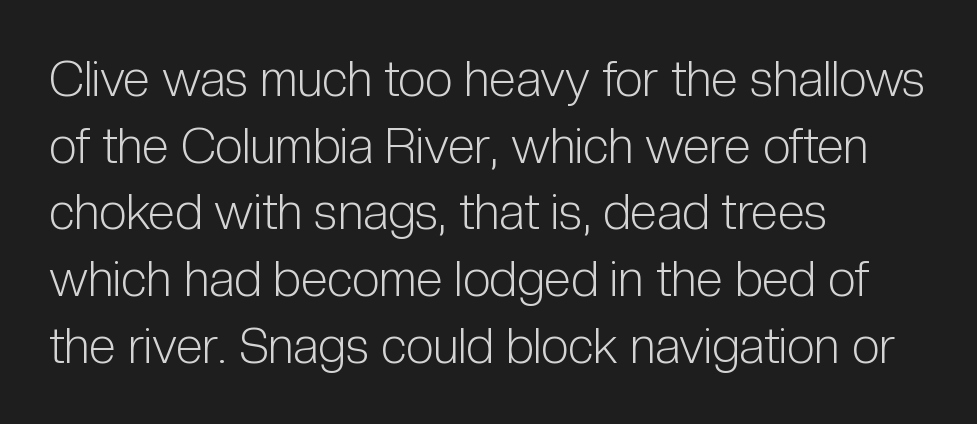
{"serif": "no", "italic": "no", "bold": "no", "weight": "light", "width": "condensed", "stroke_contrast": "low", "x_height": "medium", "monospaced": "no", "underline": "no", "align": "left", "line_spacing": "normal", "line_spacing_ratio": 1.36, "letter_spacing": "normal", "letter_spacing_em": 0.0, "glyph_px": 49}
